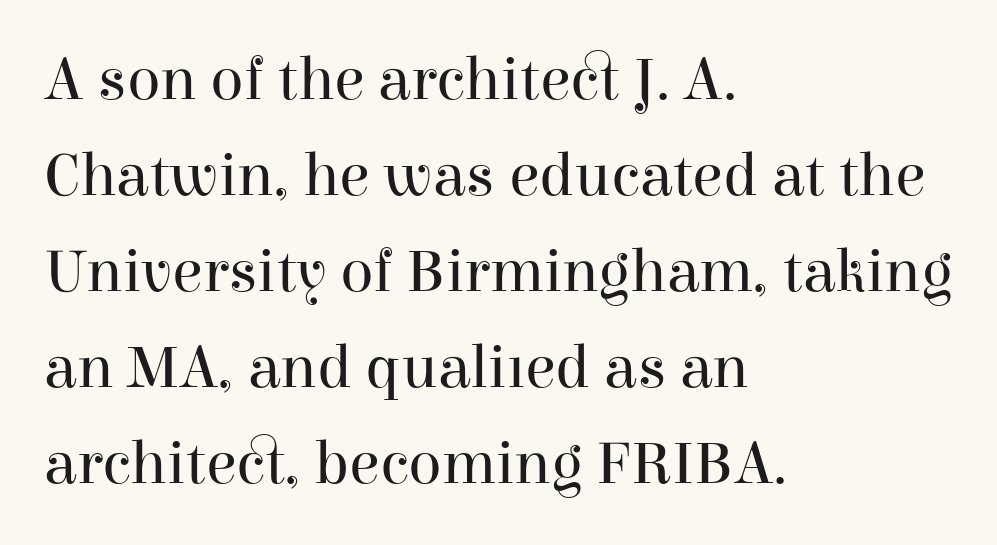
The strokes carry an ordinary text weight at most. Words float on clear page, feet unadorned. The face used here is proportionally spaced, like ordinary book or web type. When letters stand straight like this, we call the style roman or upright. Whoever set this chose a conventional vertical rhythm.
